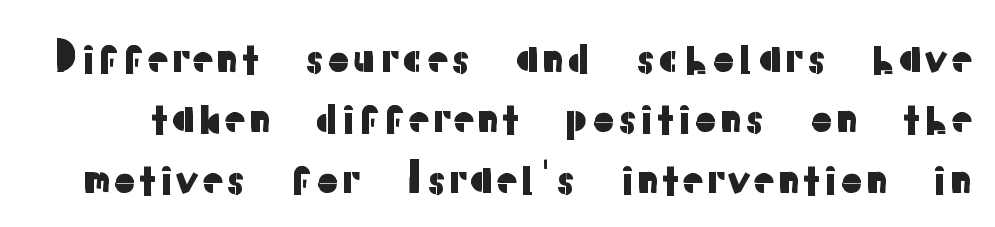
The image shows 42 px sans-serif type, upright; set normal line spacing (1.44x), normal letter spacing, not underlined; low stroke contrast and a medium x-height.
